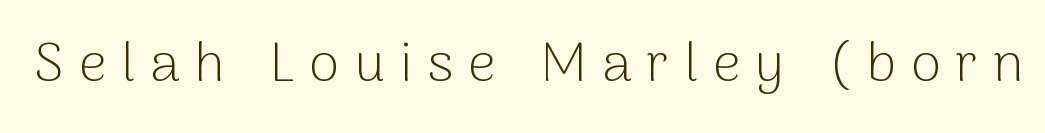
No italicization has been applied; the sample stays upright. Weight class: somewhere from thin through regular. A sans-serif font was chosen for this passage. Compared with typical body copy, the letter spacing here is much looser.
